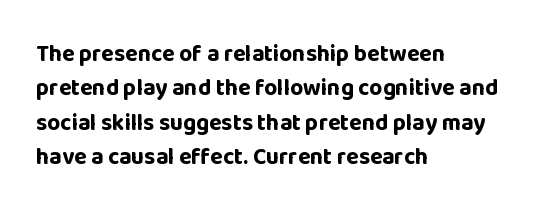
{"italic": "no", "bold": "yes", "underline": "no", "align": "left", "line_spacing": "normal", "line_spacing_ratio": 1.49, "letter_spacing": "normal", "letter_spacing_em": 0.0, "glyph_px": 23}
